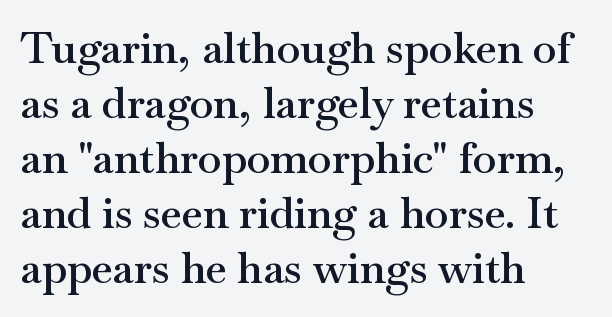
The image shows 43 px semibold, wide serif type, upright; set left-aligned, normal line spacing (1.28x), normal letter spacing, not underlined; medium stroke contrast and a small x-height.
